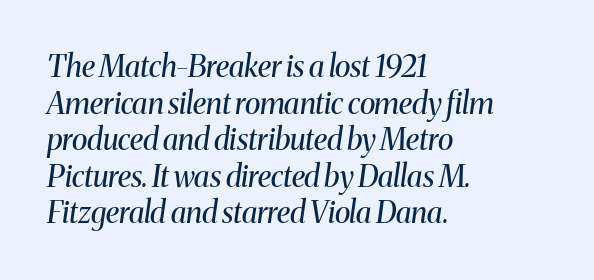
Q: Is the text bold? A: No.
Q: Is the text italic (slanted)? A: Yes, it leans right by about 8 degrees.
Q: Is the typeface a serif or a sans-serif typeface? A: Serif.
Q: Is the text underlined? A: No.
Q: How is the paragraph aligned? A: Left-aligned.
Q: Is the spacing between letters normal or unusually wide? A: Normal.
Q: Width (condensed, normal, or wide)? A: Normal.
Q: Stroke contrast? A: Medium.
Q: x-height? A: Medium.
Q: Monospaced? A: No.
